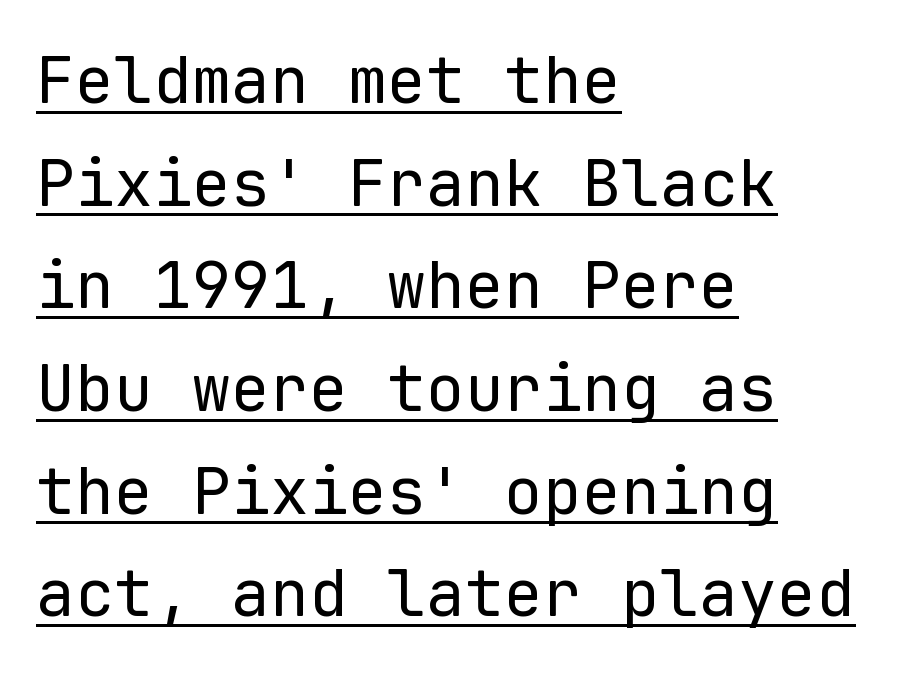
Q: Is the text bold? A: No.
Q: Is the text italic (slanted)? A: No, it is upright.
Q: Is the typeface a serif or a sans-serif typeface? A: Sans-serif.
Q: Is the text underlined? A: Yes.
Q: How is the paragraph aligned? A: Left-aligned.
Q: Is the spacing between letters normal or unusually wide? A: Normal.
Q: Is the spacing between lines tight, normal or loose? A: Normal.
Q: Width (condensed, normal, or wide)? A: Normal.
Q: Stroke contrast? A: Low.
Q: x-height? A: Medium.
Q: Monospaced? A: Yes.
